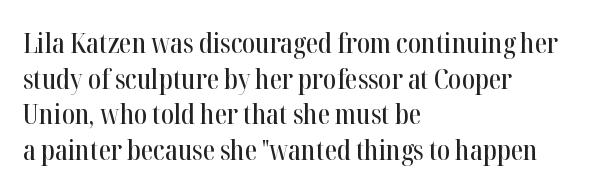
The image shows 28 px condensed serif type, upright; set left-aligned, normal line spacing (1.27x), normal letter spacing, not underlined; high stroke contrast and a medium x-height.
